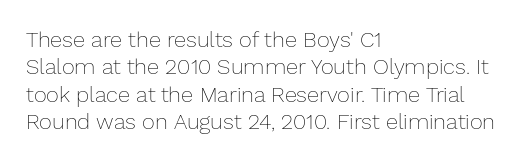
Counters stay open thanks to moderate or lighter strokes. All the whitespace from short lines collects on the right. Normally led — the rows are evenly, conventionally spaced. The glyphs are unaccompanied by any horizontal stroke below them.
